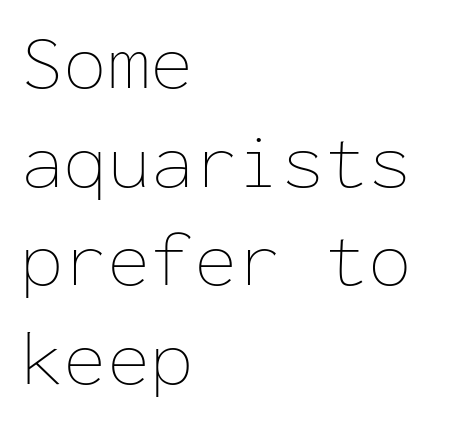
The image shows 79 px thin type, upright, monospaced; set left-aligned, normal line spacing (1.25x), normal letter spacing, not underlined; low stroke contrast and a medium x-height.
